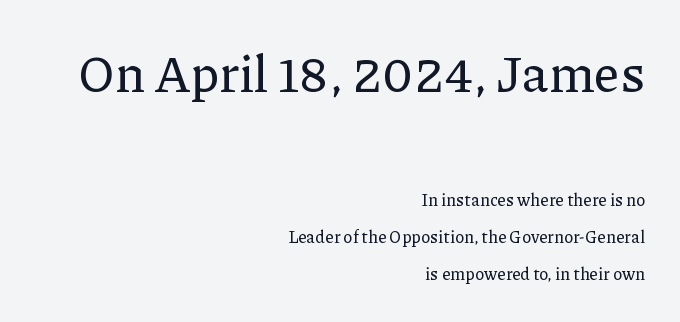
Q: Is the text italic (slanted)? A: No, it is upright.
Q: Is the typeface a serif or a sans-serif typeface? A: Serif.
Q: Is the text underlined? A: No.
Q: How is the paragraph aligned? A: Right-aligned.
Q: Is the spacing between letters normal or unusually wide? A: Normal.
Q: Is the spacing between lines tight, normal or loose? A: Loose.
Q: Which block of text is set in a larger size, the first (top) or the second (bottom)? A: The first (top) one.
Q: Width (condensed, normal, or wide)? A: Normal.
Q: Stroke contrast? A: Low.
Q: x-height? A: Medium.
Q: Monospaced? A: No.
